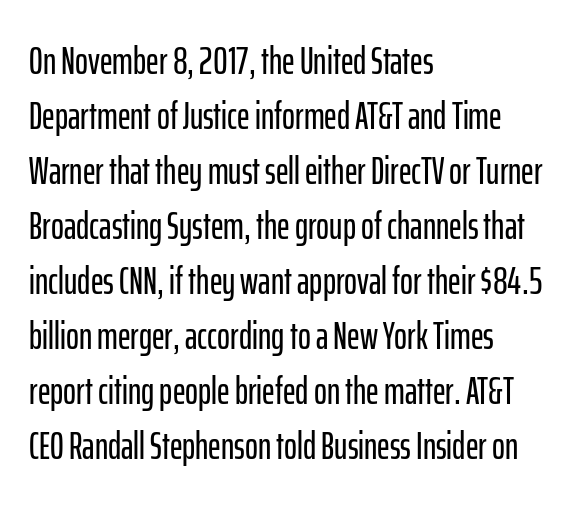
{"serif": "no", "italic": "no", "width": "condensed", "stroke_contrast": "low", "x_height": "medium", "monospaced": "no", "underline": "no", "align": "left", "line_spacing": "normal", "line_spacing_ratio": 1.41, "letter_spacing": "normal", "letter_spacing_em": 0.0, "glyph_px": 39}
